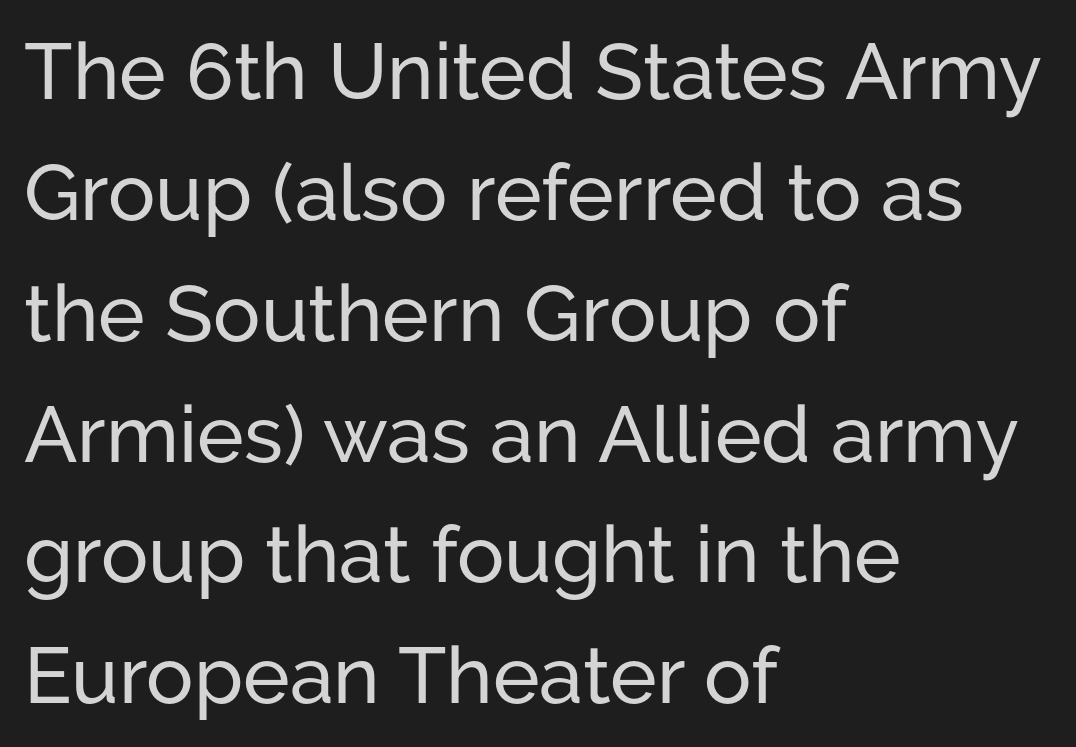
Bare-footed words on every line. In terms of posture, this sample is upright. Visually the block forms a straight wall on the left and a jagged coastline on the right. Leading: standard. Spacing verdict: proportional, widths tailored to each character.
